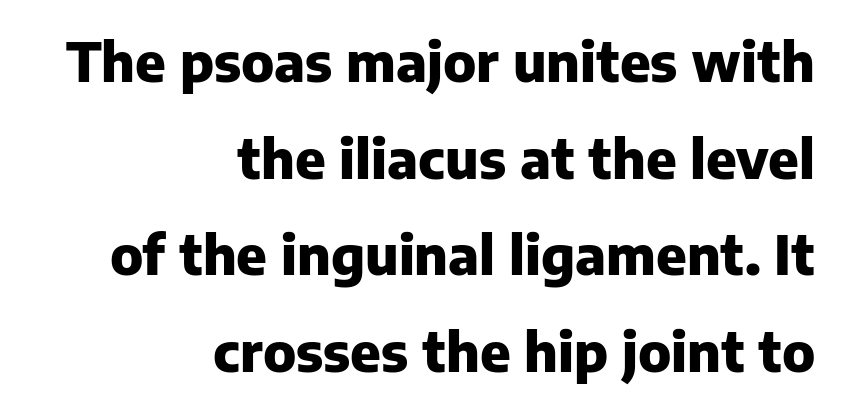
Upright lettering throughout. The face used here is proportionally spaced, like ordinary book or web type. Clear beneath every line of the passage. The rendering uses a bold face; every stroke is thick and dark. The letters carry no serifs — their stems end cleanly without finishing strokes. The rendering anchors every line to the right-hand side.
